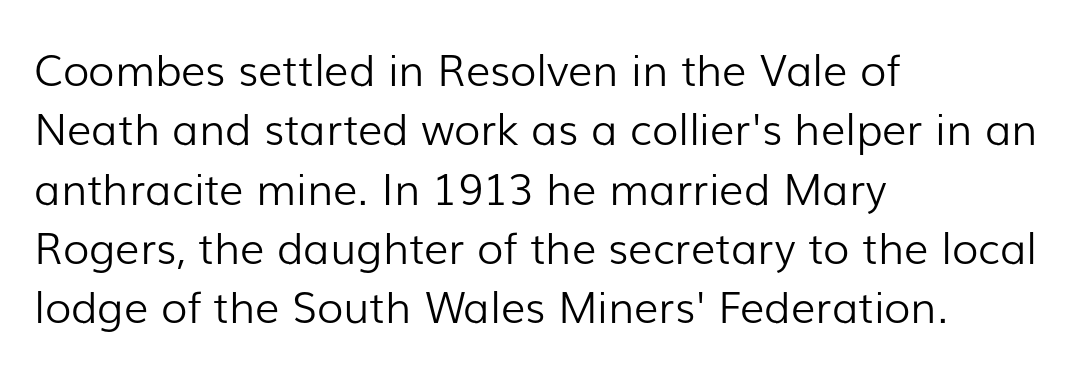
Q: Is the text bold? A: No.
Q: Is the text italic (slanted)? A: No, it is upright.
Q: Is the typeface a serif or a sans-serif typeface? A: Sans-serif.
Q: Is the text underlined? A: No.
Q: How is the paragraph aligned? A: Left-aligned.
Q: Is the spacing between letters normal or unusually wide? A: Normal.
Q: Is the spacing between lines tight, normal or loose? A: Normal.
Q: Width (condensed, normal, or wide)? A: Normal.
Q: Stroke contrast? A: Low.
Q: x-height? A: Medium.
Q: Monospaced? A: No.
